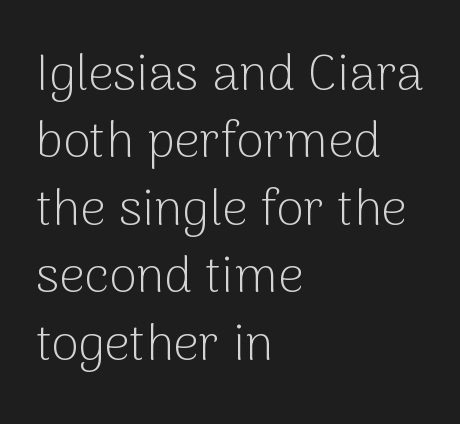
The image shows 50 px light sans-serif type, upright; set left-aligned, normal line spacing (1.35x), normal letter spacing, not underlined; low stroke contrast and a medium x-height.
